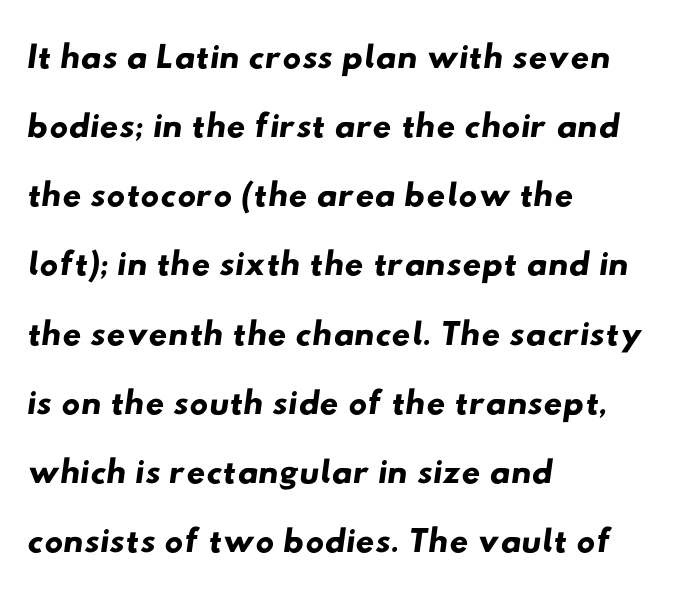
{"serif": "no", "width": "wide", "stroke_contrast": "low", "x_height": "small", "monospaced": "no", "underline": "no", "align": "left", "line_spacing": "normal", "line_spacing_ratio": 1.33, "letter_spacing": "normal", "letter_spacing_em": 0.0, "glyph_px": 52}
